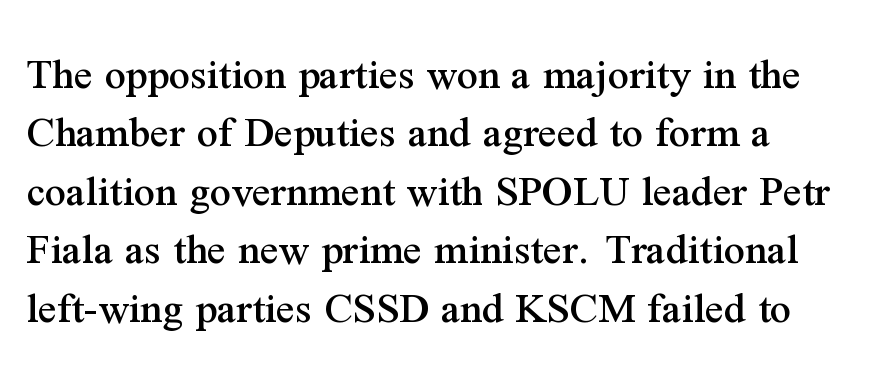
The image shows 46 px serif type, upright; set left-aligned, normal line spacing (1.27x), normal letter spacing, not underlined; medium stroke contrast and a medium x-height.
